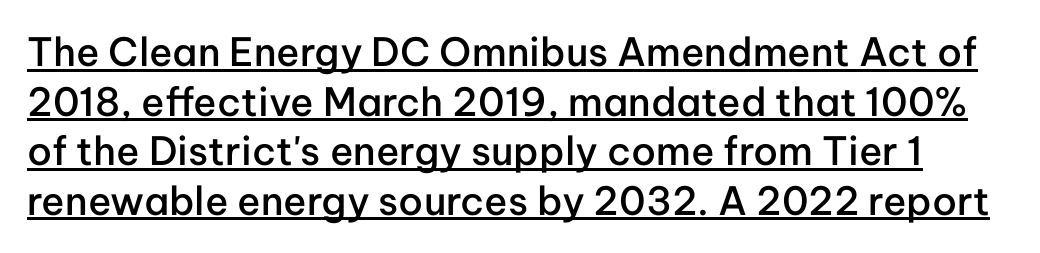
{"serif": "no", "italic": "no", "bold": "semi", "weight": "semibold", "width": "normal", "stroke_contrast": "low", "x_height": "medium", "monospaced": "no", "underline": "yes", "line_spacing": "normal", "line_spacing_ratio": 1.27, "letter_spacing": "normal", "letter_spacing_em": 0.0, "glyph_px": 39}
